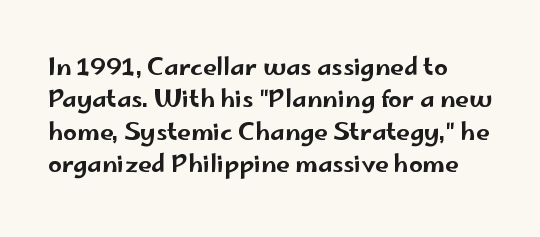
{"italic": "no", "underline": "no", "align": "left", "line_spacing": "normal", "line_spacing_ratio": 1.35, "letter_spacing": "normal", "letter_spacing_em": 0.0, "glyph_px": 24}
